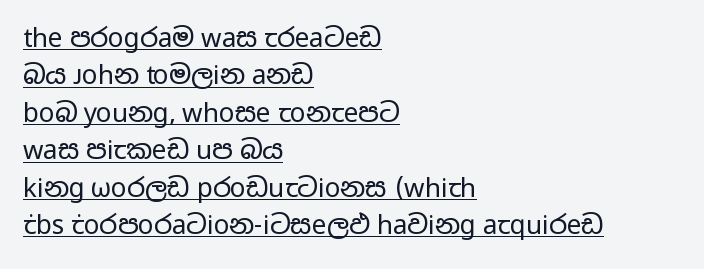
The image shows 26 px text type, upright; set left-aligned, normal line spacing (1.44x), normal letter spacing, underlined.
